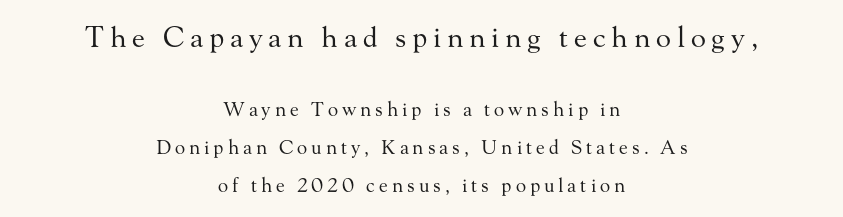
The image shows 28 px regular-weight serif type, upright; set centered, loose line spacing (1.99x), unusually wide letter spacing (+0.21 em), not underlined; the first (top) block is 1.47x larger; medium stroke contrast and a small x-height.
